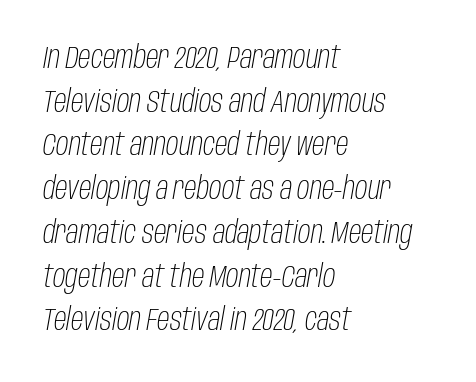
Q: Is the text bold? A: No.
Q: Is the text italic (slanted)? A: Yes, it leans right by about 10 degrees.
Q: Is the text underlined? A: No.
Q: How is the paragraph aligned? A: Left-aligned.
Q: Is the spacing between letters normal or unusually wide? A: Normal.
Q: Is the spacing between lines tight, normal or loose? A: Normal.
Q: Width (condensed, normal, or wide)? A: Condensed.
Q: Stroke contrast? A: Low.
Q: x-height? A: Large.
Q: Monospaced? A: No.
